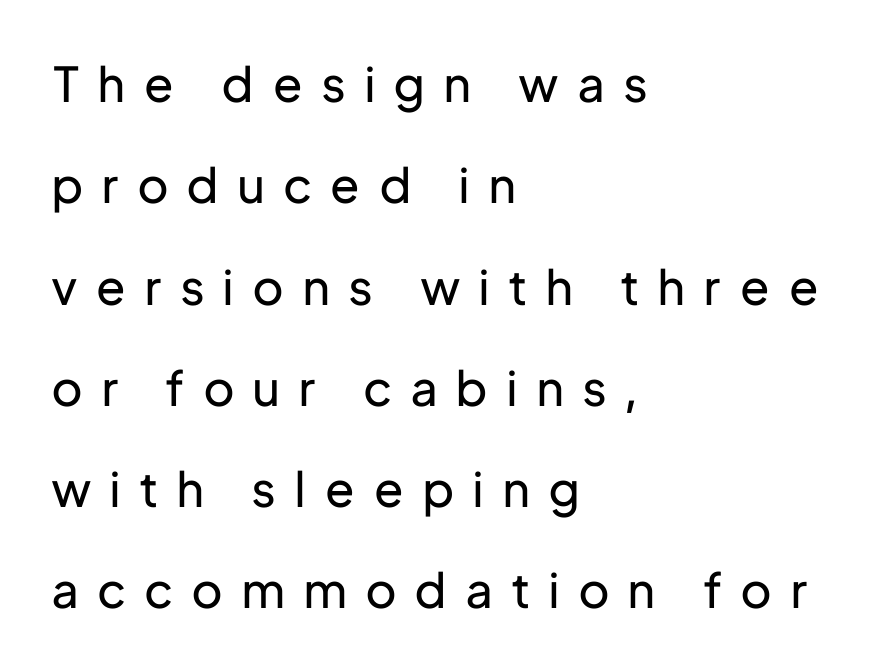
Quick note: interline space is abundant. Lines of text with bare space underneath. Character widths vary here, with narrow letters taking less room than wide ones. Is the type heavy? It reads as light-to-regular instead.
